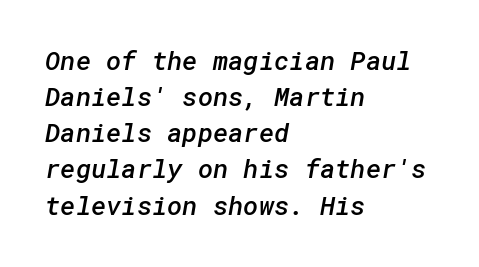
{"bold": "semi", "underline": "no", "align": "left", "line_spacing": "normal", "line_spacing_ratio": 1.39, "letter_spacing": "normal", "letter_spacing_em": 0.0, "glyph_px": 26}
